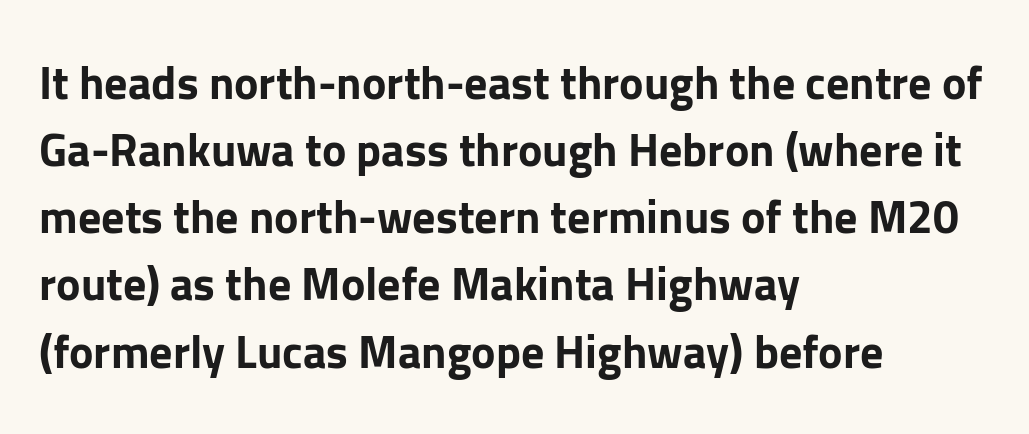
Q: Is the text bold? A: Yes.
Q: Is the text italic (slanted)? A: No, it is upright.
Q: Is the typeface a serif or a sans-serif typeface? A: Sans-serif.
Q: Is the text underlined? A: No.
Q: How is the paragraph aligned? A: Left-aligned.
Q: Is the spacing between letters normal or unusually wide? A: Normal.
Q: Is the spacing between lines tight, normal or loose? A: Normal.
Q: Width (condensed, normal, or wide)? A: Normal.
Q: Stroke contrast? A: Low.
Q: x-height? A: Medium.
Q: Monospaced? A: No.
